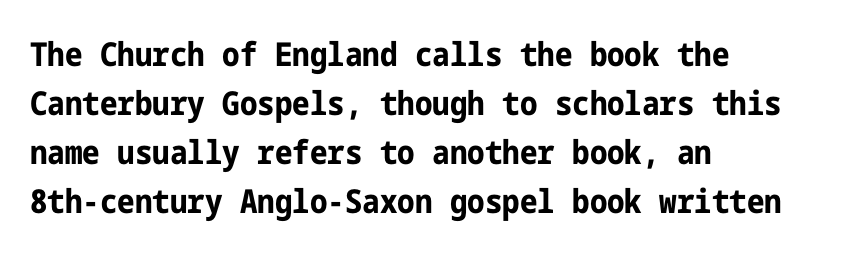
Q: Is the text bold? A: Yes.
Q: Is the text italic (slanted)? A: No, it is upright.
Q: Is the typeface a serif or a sans-serif typeface? A: Sans-serif.
Q: Is the text underlined? A: No.
Q: How is the paragraph aligned? A: Left-aligned.
Q: Is the spacing between letters normal or unusually wide? A: Normal.
Q: Is the spacing between lines tight, normal or loose? A: Normal.
Q: Width (condensed, normal, or wide)? A: Condensed.
Q: Stroke contrast? A: Low.
Q: x-height? A: Medium.
